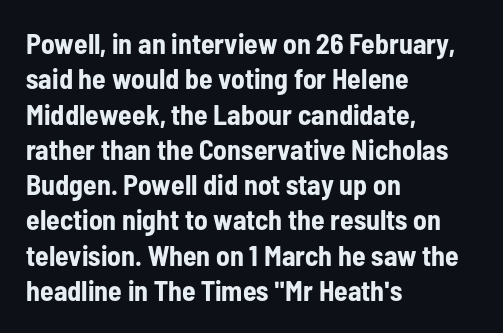
The image shows 28 px bold, condensed sans-serif type, upright; set left-aligned, normal line spacing (1.26x), normal letter spacing, not underlined; low stroke contrast and a medium x-height.
